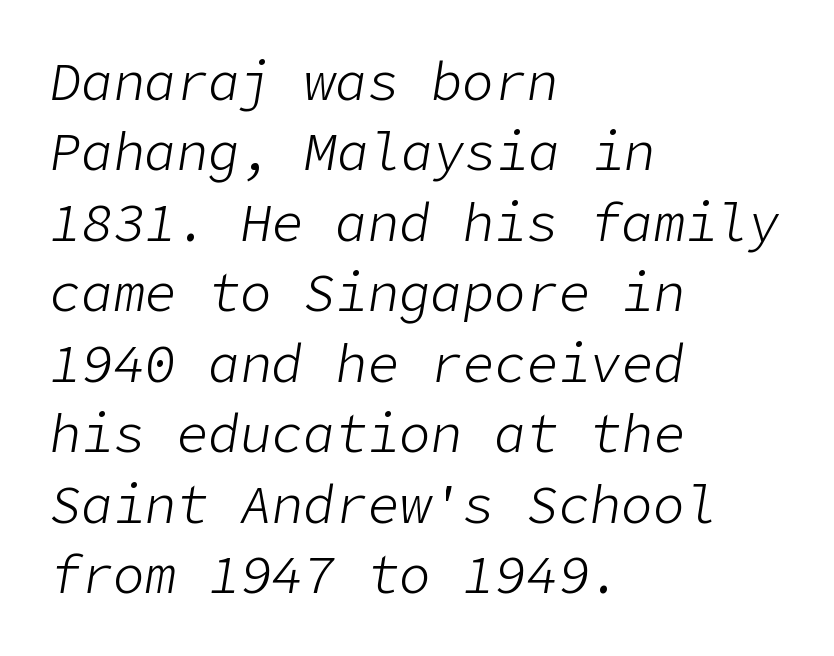
Q: Is the text bold? A: No.
Q: Is the text italic (slanted)? A: Yes, it leans right by about 9 degrees.
Q: Is the text underlined? A: No.
Q: How is the paragraph aligned? A: Left-aligned.
Q: Is the spacing between letters normal or unusually wide? A: Normal.
Q: Is the spacing between lines tight, normal or loose? A: Normal.
Q: Width (condensed, normal, or wide)? A: Normal.
Q: Stroke contrast? A: Low.
Q: x-height? A: Medium.
